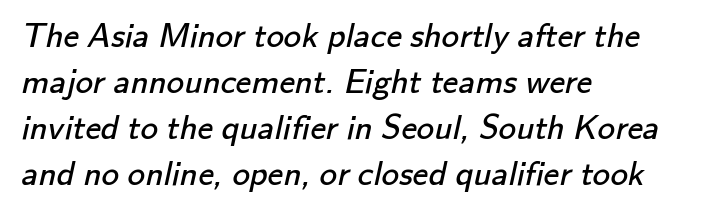
{"serif": "no", "bold": "no", "weight": "regular", "width": "normal", "stroke_contrast": "low", "x_height": "small", "monospaced": "no", "underline": "no", "align": "left", "line_spacing": "normal", "line_spacing_ratio": 1.31, "letter_spacing": "normal", "letter_spacing_em": 0.0, "glyph_px": 35}
